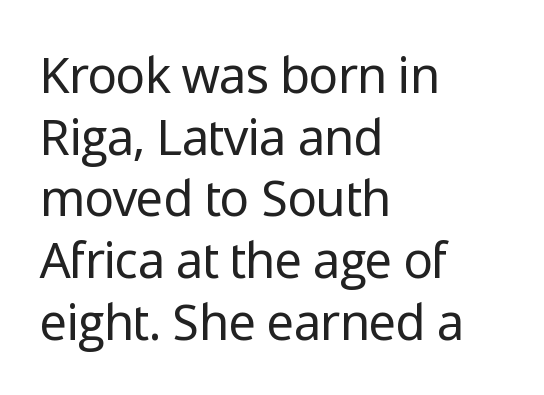
{"serif": "no", "italic": "no", "bold": "no", "weight": "regular", "width": "normal", "stroke_contrast": "low", "x_height": "medium", "monospaced": "no", "underline": "no", "align": "left", "line_spacing": "normal", "line_spacing_ratio": 1.26, "letter_spacing": "normal", "letter_spacing_em": 0.0, "glyph_px": 49}
